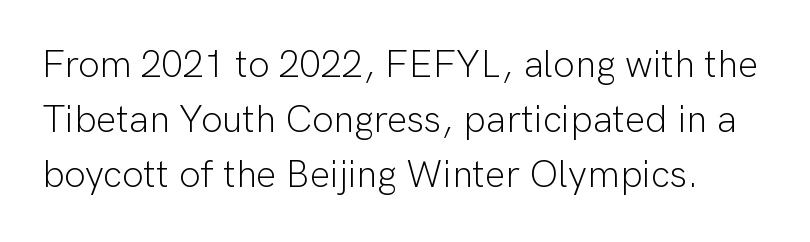
The leading is moderate, giving the passage an even texture. Each letter keeps its own natural width here, so spacing adapts to shape. Caption: standard tracking, unaltered. The type sits square on the baseline with zero lean. Are there feet on the stems? There aren't — it's a sans. A light-to-regular cut is what we see here.
